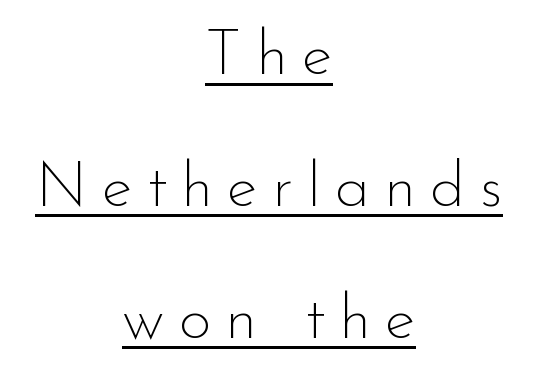
{"serif": "no", "italic": "no", "bold": "no", "weight": "thin", "width": "normal", "stroke_contrast": "low", "x_height": "small", "monospaced": "no", "underline": "yes", "align": "center", "line_spacing": "loose", "line_spacing_ratio": 2.06, "letter_spacing": "wide", "letter_spacing_em": 0.22, "glyph_px": 64}
